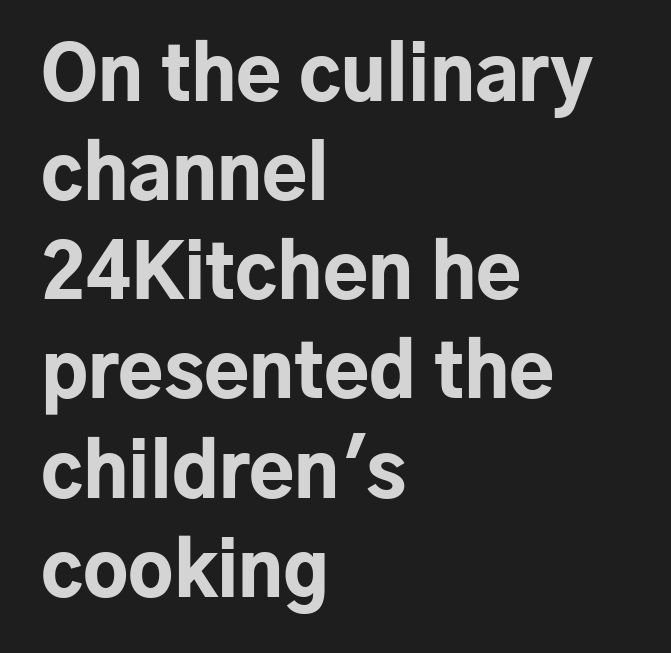
{"serif": "no", "italic": "no", "bold": "yes", "weight": "bold", "width": "normal", "stroke_contrast": "low", "x_height": "medium", "monospaced": "no", "underline": "no", "align": "left", "line_spacing": "normal", "line_spacing_ratio": 1.34, "letter_spacing": "normal", "letter_spacing_em": 0.0, "glyph_px": 74}
